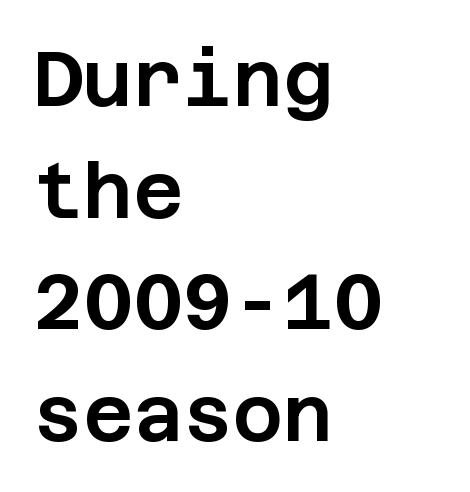
The font family rendered here belongs to the sans-serif group. Does extra space separate the letters? No, they use regular spacing. Short and long lines alike share a common starting point at left. Nobody drew a line under any word here. A typesetter would call this leading conventional body-copy spacing.
